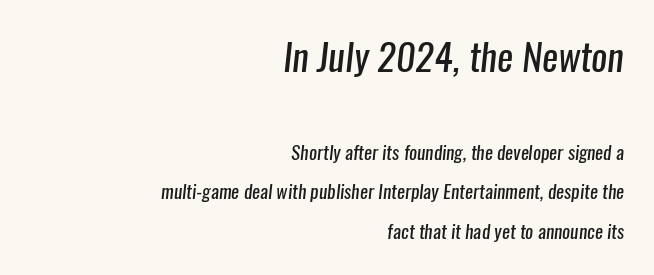
These lines stack with their right ends in a neat column. No word sits above an underline. The passage shown has conventional tracking throughout. Nothing sits at the stroke ends, so this counts as sans-serif.
